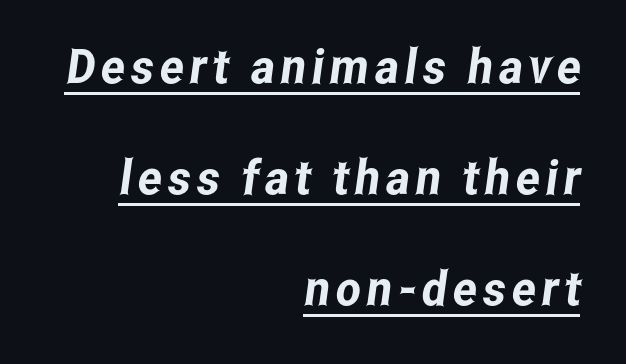
A typesetter would call this proportional, since set widths differ per character. Regarding leading, the lines here are spaced well apart. Notice how a bar underscores the lettering throughout. The designer went with a sans here, leaving each stem footless.
